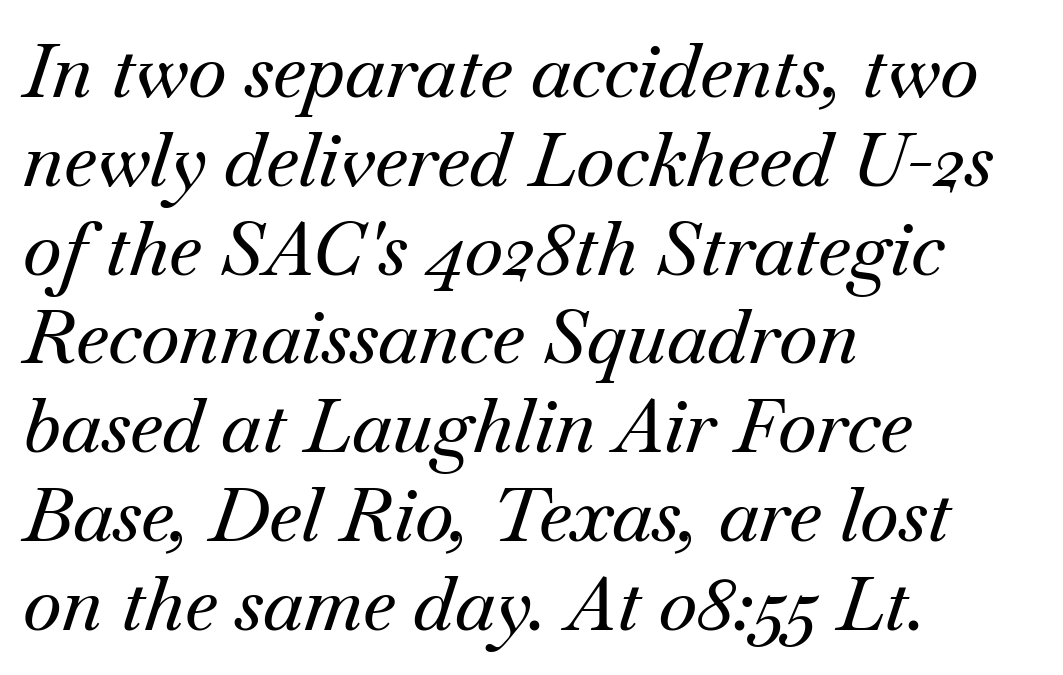
No extra tracking has been applied to these lines. Horizontal alignment here is leftward, the default for most running prose. Quick note: underline off. The typeface chosen for these lines features serifs. Looks like regular typesetting: each glyph gets only the width it needs. Looking at the ascenders, they clearly lean.
